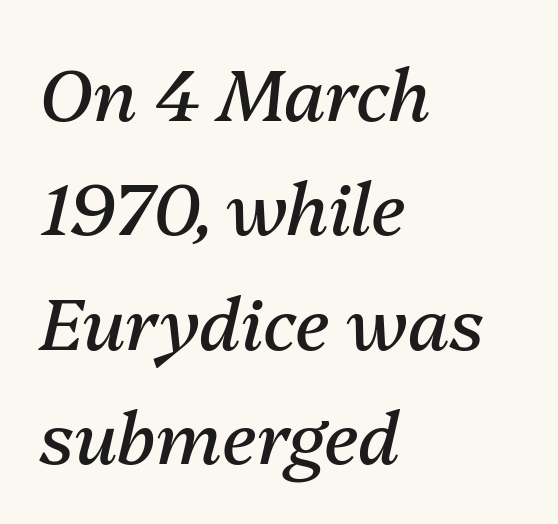
The image shows 72 px regular-weight type, italic (leaning right); set left-aligned, normal line spacing (1.59x), normal letter spacing, not underlined; medium stroke contrast and a medium x-height.
